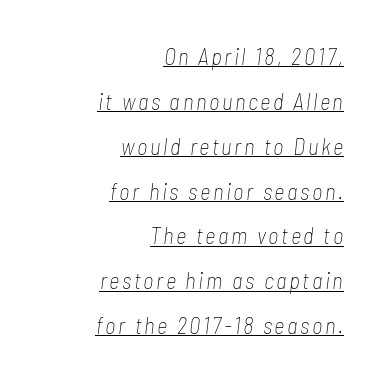
{"italic": "yes", "lean": "right", "slant_degrees": 7, "bold": "no", "underline": "yes", "align": "right", "line_spacing": "loose", "line_spacing_ratio": 1.95, "glyph_px": 23}
